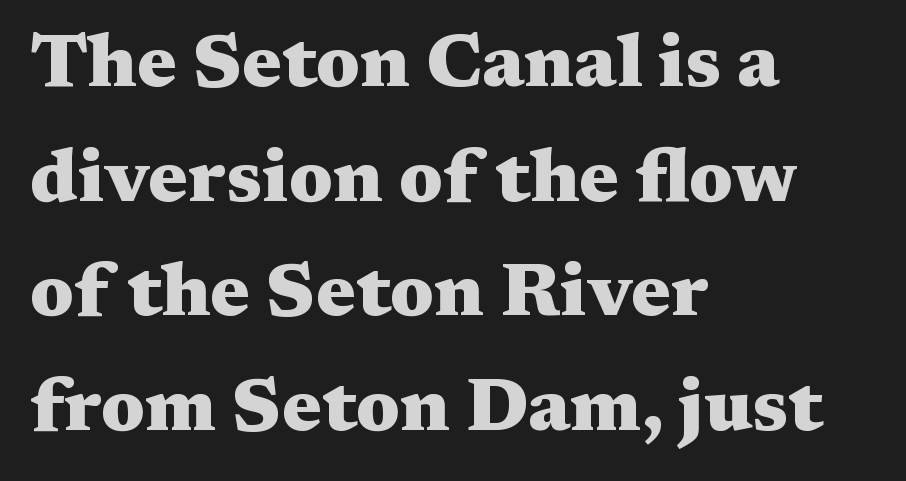
The image shows 75 px heavy, wide serif type, upright; set left-aligned, normal line spacing (1.53x), normal letter spacing, not underlined; medium stroke contrast and a medium x-height.
